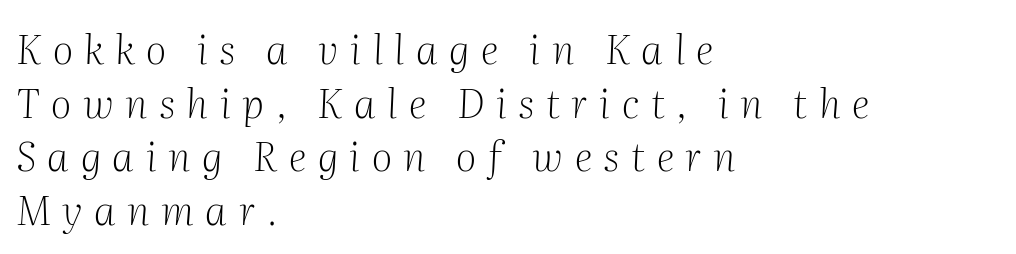
What's the leading like? Ordinary, nothing unusual. Beneath every word, the page is bare. Style check: oblique. The passage shown is typeset with a serif family. If you drew a ruler down the left edge, every line would touch it. The font is comparable to plain body text, perhaps lighter.
